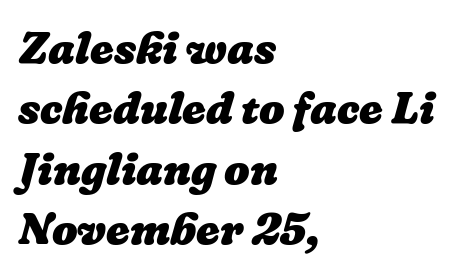
Does extra space separate the letters? No, they use regular spacing. The space beneath each line is pristine and unruled. The glyphs have the mass of a bold cut. Left-aligned paragraph, ragged on the right. The letters advance in unequal steps, a hallmark of proportional type. This sample keeps an unexceptional amount of space between lines.
